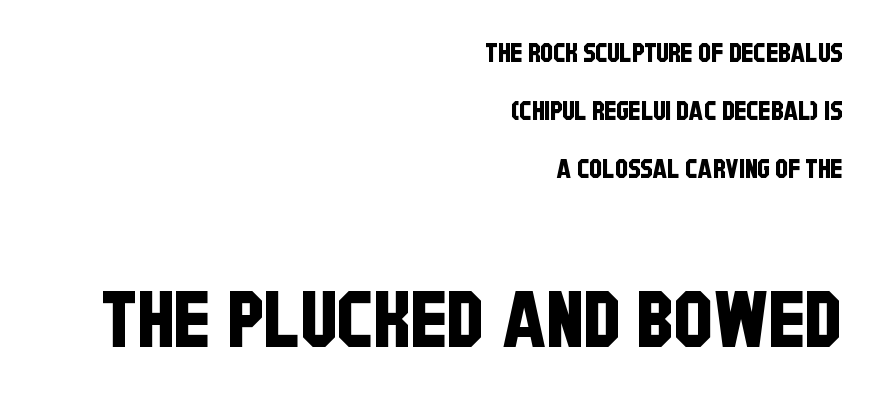
The image shows 78 px condensed sans-serif type; set right-aligned, loose line spacing (2.24x), normal letter spacing, not underlined; the second (bottom) block is 3.0x larger; low stroke contrast and a large x-height.
